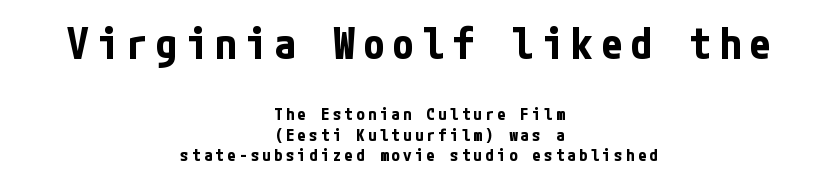
The image shows 43 px bold, condensed sans-serif type, upright; set centered, line spacing 1.22x, not underlined; the first (top) block is 2.53x larger; low stroke contrast and a medium x-height.
